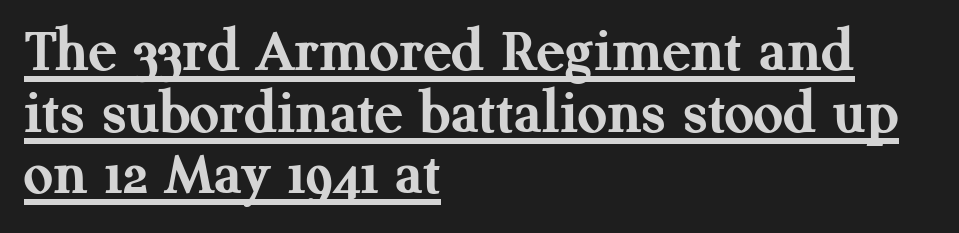
Serif or sans? Serif — the stroke terminals have little feet. Visually the block forms a straight wall on the left and a jagged coastline on the right. Looks like regular typesetting: each glyph gets only the width it needs. Vertically, the passage feels compressed, each row crowding the next. As a designer I'd log this as weight 700, bold. These lines keep a tight, regular rhythm from letter to letter.
